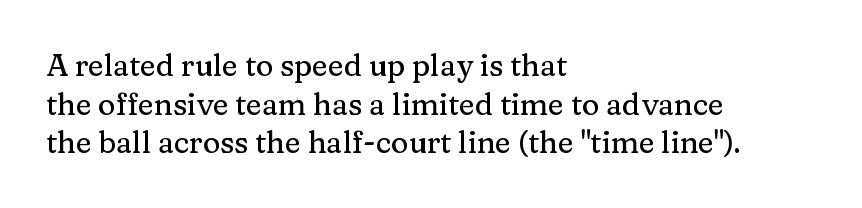
{"serif": "yes", "italic": "no", "width": "normal", "stroke_contrast": "medium", "x_height": "medium", "monospaced": "no", "underline": "no", "align": "left", "line_spacing": "normal", "line_spacing_ratio": 1.29, "letter_spacing": "normal", "letter_spacing_em": 0.0, "glyph_px": 30}
